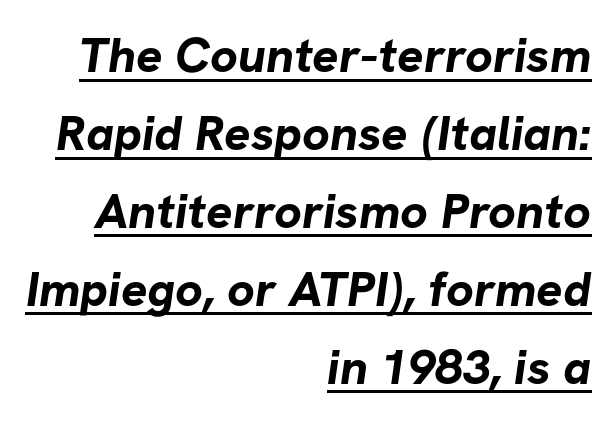
Q: Is the text bold? A: Yes.
Q: Is the typeface a serif or a sans-serif typeface? A: Sans-serif.
Q: Is the text underlined? A: Yes.
Q: How is the paragraph aligned? A: Right-aligned.
Q: Is the spacing between letters normal or unusually wide? A: Normal.
Q: Is the spacing between lines tight, normal or loose? A: Normal.
Q: Width (condensed, normal, or wide)? A: Normal.
Q: Stroke contrast? A: Low.
Q: x-height? A: Medium.
Q: Monospaced? A: No.
